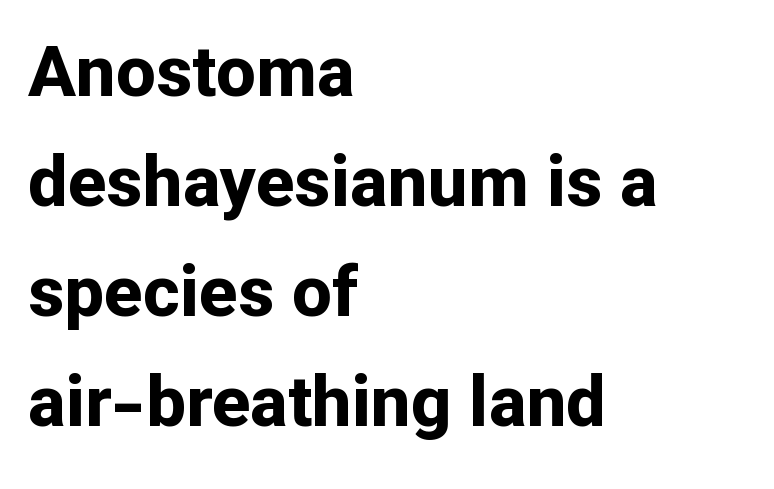
The image shows 71 px bold sans-serif type, upright; set left-aligned, normal line spacing (1.55x), normal letter spacing, not underlined; low stroke contrast and a medium x-height.
